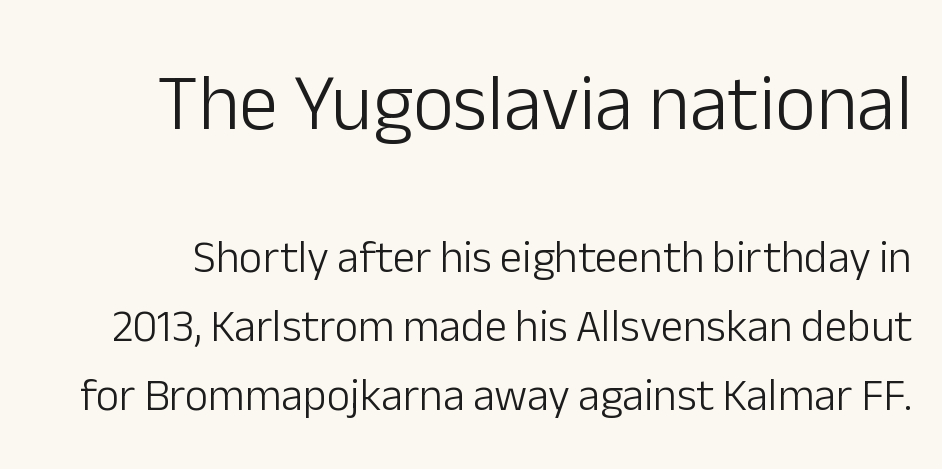
{"serif": "no", "italic": "no", "bold": "no", "weight": "light", "width": "normal", "stroke_contrast": "low", "x_height": "medium", "monospaced": "no", "underline": "no", "line_spacing": "normal", "line_spacing_ratio": 1.54, "letter_spacing": "normal", "letter_spacing_em": 0.0, "larger_block": "first", "size_ratio": 1.76, "glyph_px": 79}
